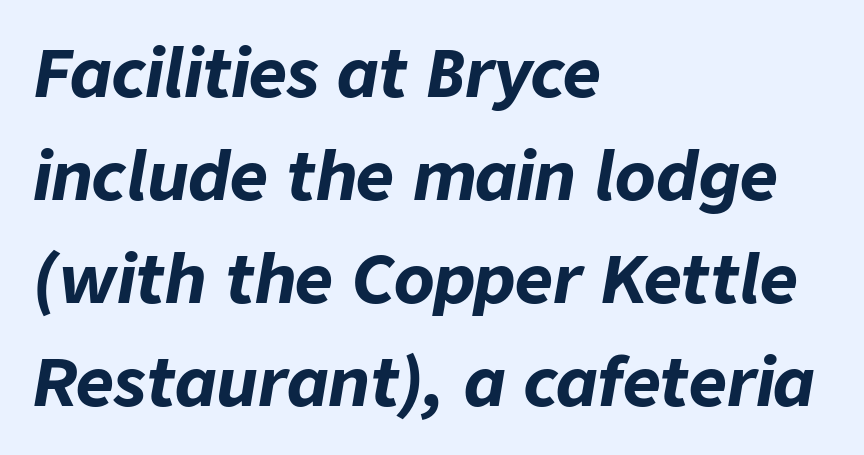
The image shows 66 px bold type, italic (leaning right); set left-aligned, normal line spacing (1.56x), normal letter spacing, not underlined; low stroke contrast and a medium x-height.
